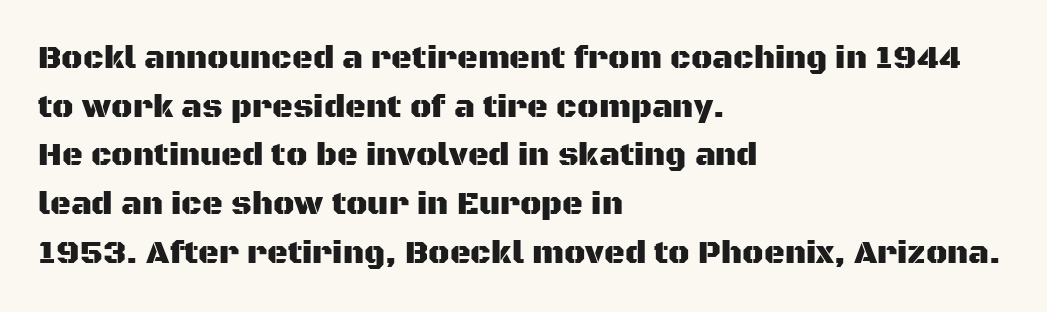
The type is set solid horizontally, with unmodified tracking. This block has exactly the height ordinary leading produces. Glance below the letters and you will spot only blank space. Layout note: lines flush left.
